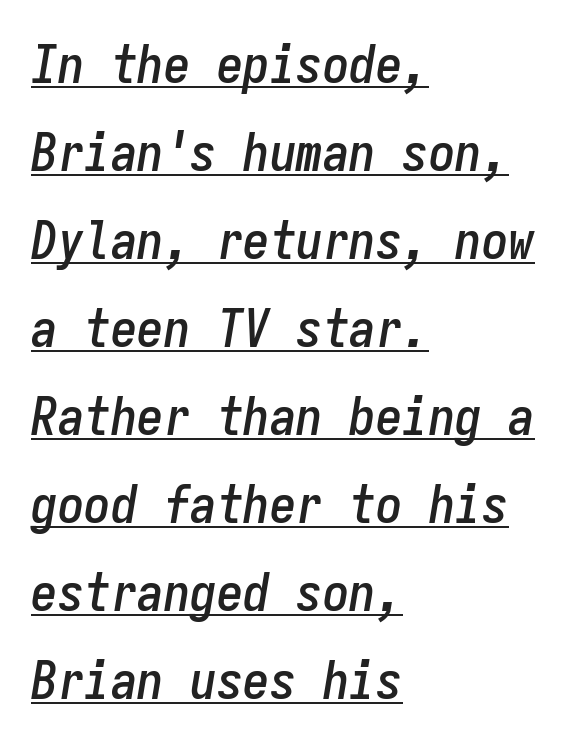
Q: Is the text italic (slanted)? A: Yes, it leans right by about 9 degrees.
Q: Is the text underlined? A: Yes.
Q: How is the paragraph aligned? A: Left-aligned.
Q: Is the spacing between letters normal or unusually wide? A: Normal.
Q: Is the spacing between lines tight, normal or loose? A: Normal.
Q: Width (condensed, normal, or wide)? A: Condensed.
Q: Stroke contrast? A: Low.
Q: x-height? A: Medium.
Q: Monospaced? A: Yes.
